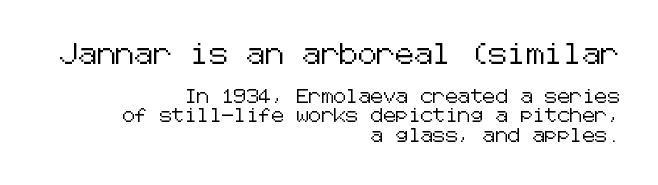
Q: Is the text italic (slanted)? A: No, it is upright.
Q: Is the text underlined? A: No.
Q: How is the paragraph aligned? A: Right-aligned.
Q: Is the spacing between letters normal or unusually wide? A: Normal.
Q: Is the spacing between lines tight, normal or loose? A: Normal.
Q: Which block of text is set in a larger size, the first (top) or the second (bottom)? A: The first (top) one.
